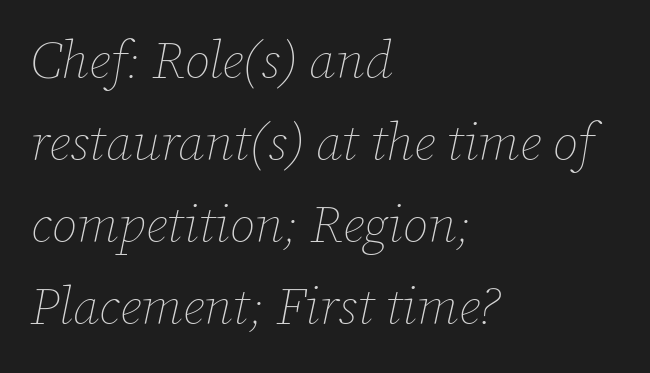
The image shows 52 px thin type, italic (leaning right); set left-aligned, normal line spacing (1.58x), normal letter spacing, not underlined; low stroke contrast and a medium x-height.
